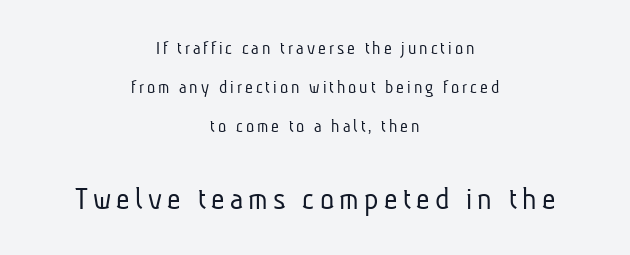
The image shows 33 px light, condensed sans-serif type; set centered, loose line spacing (2.05x), not underlined; the second (bottom) block is 1.74x larger; low stroke contrast and a medium x-height.
